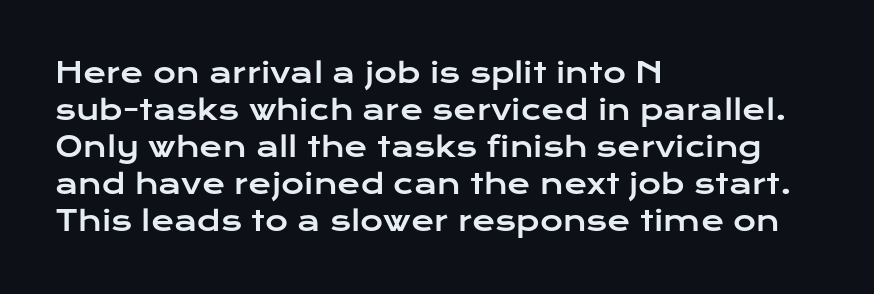
Is this a fixed-width face? No — the glyphs have proportional, varying widths. Unlike a traditional serif, this face leaves its strokes unadorned. This rendering uses left alignment, leaving the right contour irregular. Honestly, there is no underline to notice here at all.
